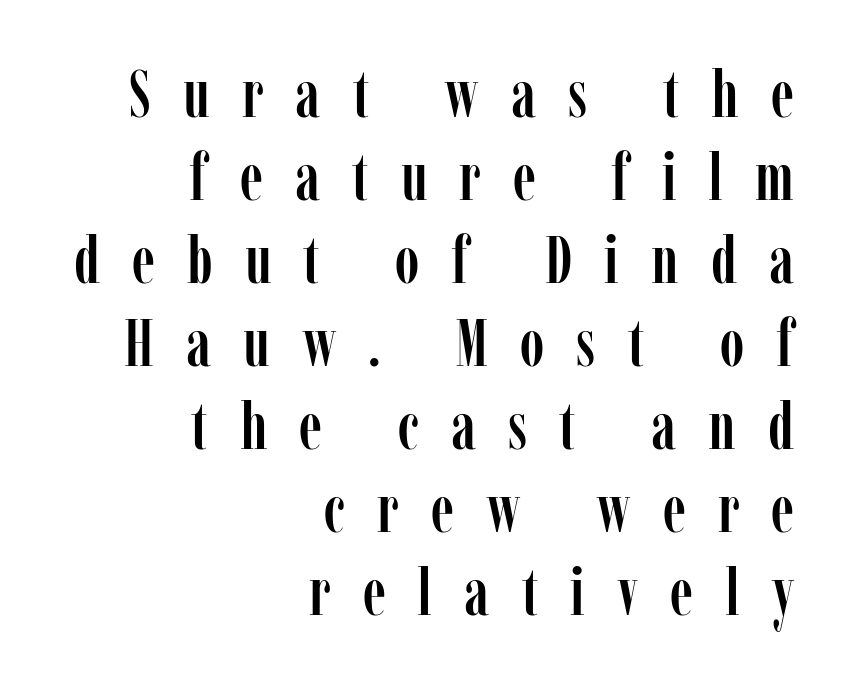
The image shows 67 px condensed serif type, upright; set right-aligned, line spacing 1.24x, unusually wide letter spacing (+0.48 em), not underlined; low stroke contrast and a medium x-height.
